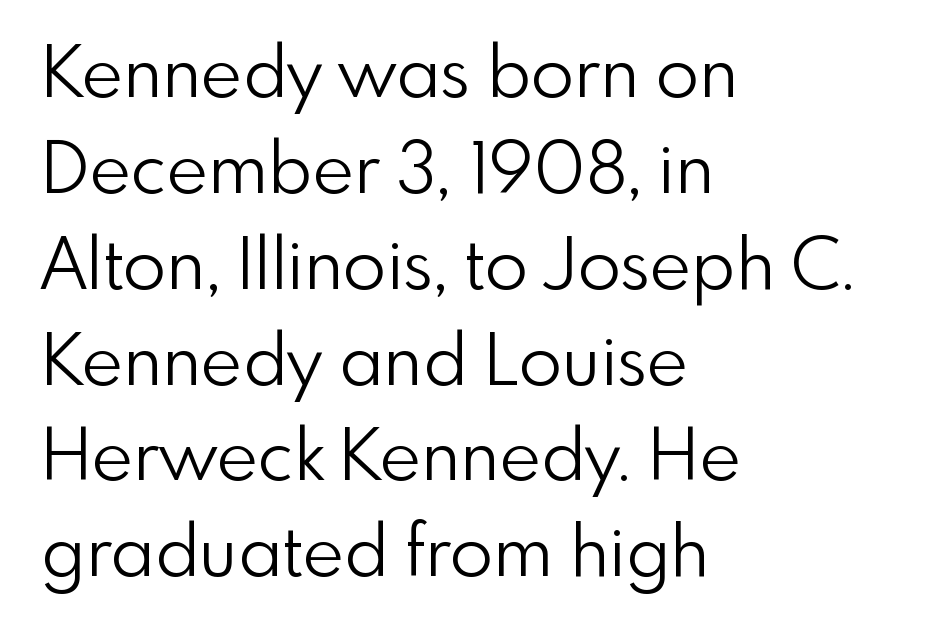
{"serif": "no", "italic": "no", "bold": "no", "weight": "light", "width": "normal", "stroke_contrast": "low", "x_height": "small", "monospaced": "no", "underline": "no", "align": "left", "line_spacing": "normal", "line_spacing_ratio": 1.35, "letter_spacing": "normal", "letter_spacing_em": 0.0, "glyph_px": 71}
